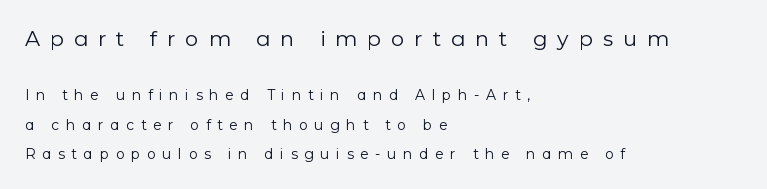
The image shows 21 px text type, upright; set left-aligned, loose line spacing (2.11x), unusually wide letter spacing (+0.47 em), not underlined; the first (top) block is 1.5x larger.
